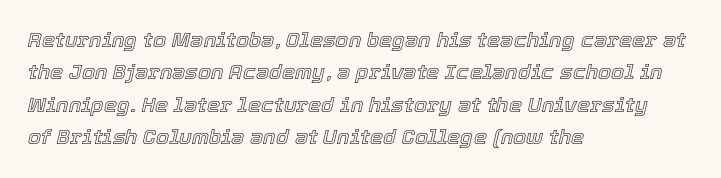
{"italic": "yes", "lean": "right", "slant_degrees": 12, "underline": "no", "align": "left", "line_spacing": "normal", "line_spacing_ratio": 1.54, "letter_spacing": "normal", "letter_spacing_em": 0.0, "glyph_px": 21}
